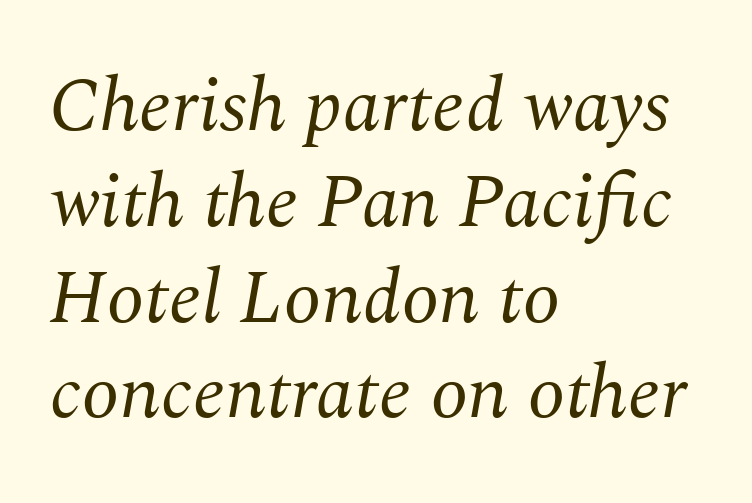
The image shows 76 px regular-weight serif type, italic (leaning right); set left-aligned, normal line spacing (1.26x), normal letter spacing, not underlined; medium stroke contrast and a medium x-height.
